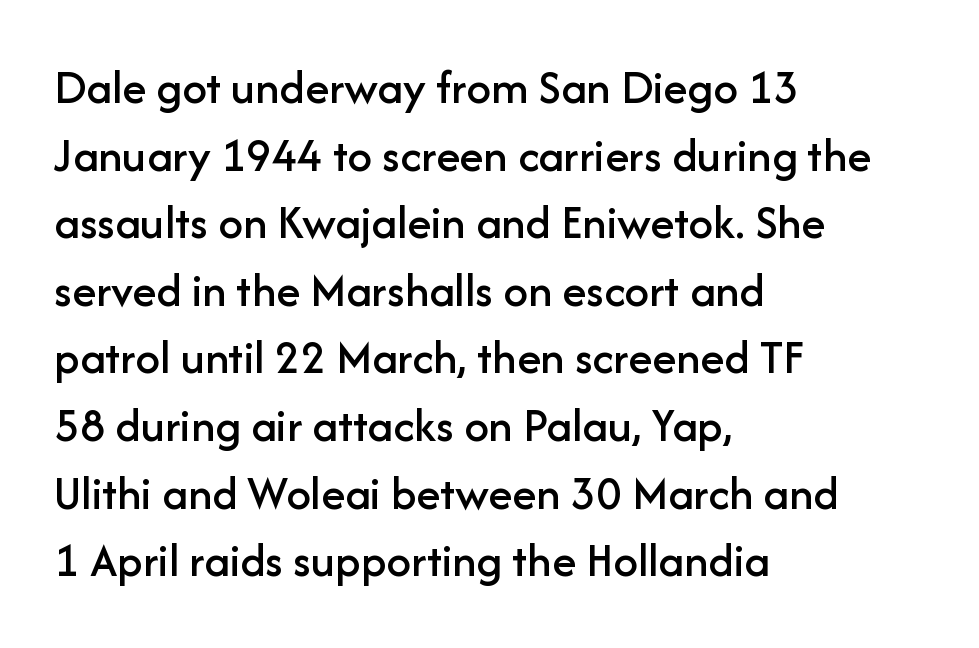
The image shows 49 px sans-serif type, upright; set left-aligned, normal line spacing (1.38x), normal letter spacing, not underlined; low stroke contrast and a medium x-height.
